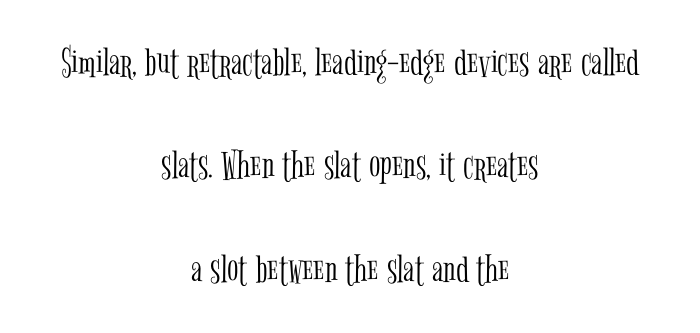
{"serif": "yes", "italic": "no", "bold": "no", "weight": "light", "width": "condensed", "stroke_contrast": "low", "x_height": "medium", "monospaced": "no", "underline": "no", "align": "center", "line_spacing": "loose", "line_spacing_ratio": 2.46, "letter_spacing": "normal", "letter_spacing_em": 0.0, "glyph_px": 42}
